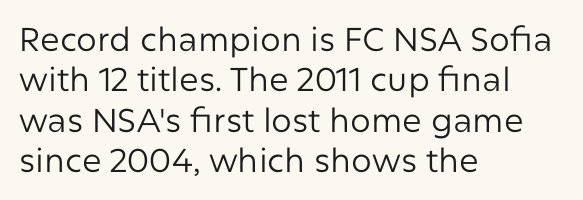
{"serif": "no", "italic": "no", "bold": "no", "weight": "regular", "width": "normal", "stroke_contrast": "low", "x_height": "medium", "monospaced": "no", "underline": "no", "align": "left", "line_spacing_ratio": 1.22, "letter_spacing": "normal", "letter_spacing_em": 0.0, "glyph_px": 33}
